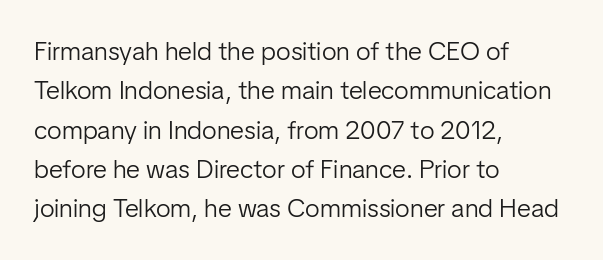
Q: Is the text bold? A: No.
Q: Is the text italic (slanted)? A: No, it is upright.
Q: Is the text underlined? A: No.
Q: How is the paragraph aligned? A: Left-aligned.
Q: Is the spacing between letters normal or unusually wide? A: Normal.
Q: Is the spacing between lines tight, normal or loose? A: Normal.
